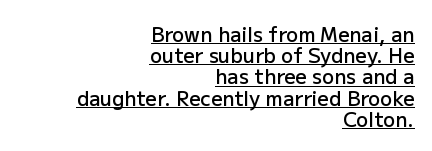
If you drew a ruler down the right edge, every line would touch it. Default kerning and tracking; the words read as compact shapes. These lines were composed using upright roman letters. Is there much room between lines? No — they nearly touch. Stems and bowls a touch heavier than normal — semibold.
